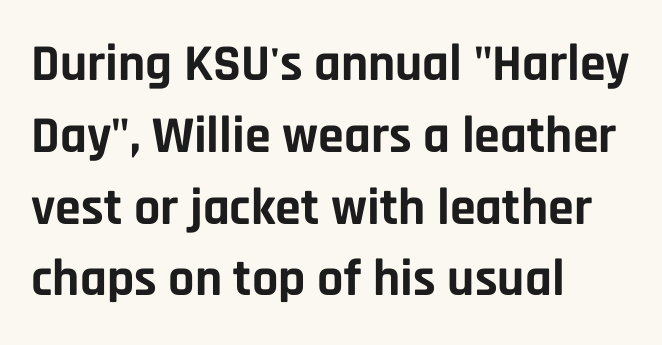
Check under the words: just untouched page. The lettering stays uniformly vertical, giving the passage a roman look. Looks like regular typesetting: each glyph gets only the width it needs. The horizontal fit of the characters is conventional and even. In CSS terms this would be text-align: left.
